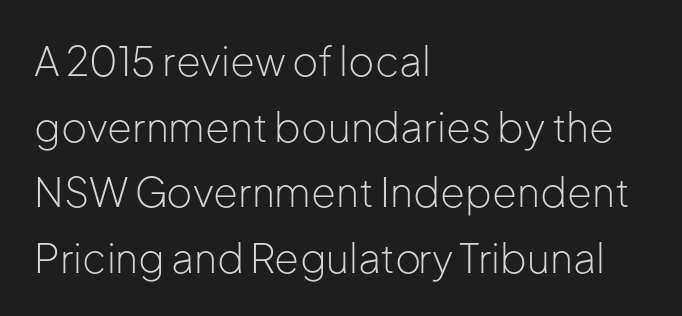
The lines sit at an ordinary, default distance from one another. How are the letters spaced? Ordinarily, with no added tracking. Is there any slant? The stems are plumb. No chunkiness to these letters — they're not bold. The area under the type is left untouched. Is this a sans? Yes — the strokes have no serifs.
